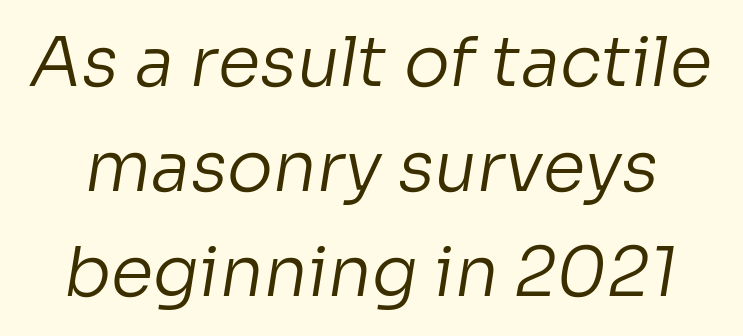
Q: Is the text bold? A: No.
Q: Is the typeface a serif or a sans-serif typeface? A: Sans-serif.
Q: Is the text underlined? A: No.
Q: Is the spacing between letters normal or unusually wide? A: Normal.
Q: Is the spacing between lines tight, normal or loose? A: Normal.
Q: Width (condensed, normal, or wide)? A: Normal.
Q: Stroke contrast? A: Low.
Q: x-height? A: Medium.
Q: Monospaced? A: No.
